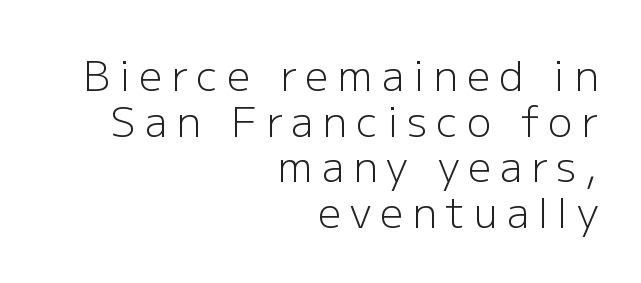
The lines are quadded right. Posture: upright roman. The face used here is rendered with a markedly widened letterfit. Varying glyph widths throughout — classic text-font behaviour.
